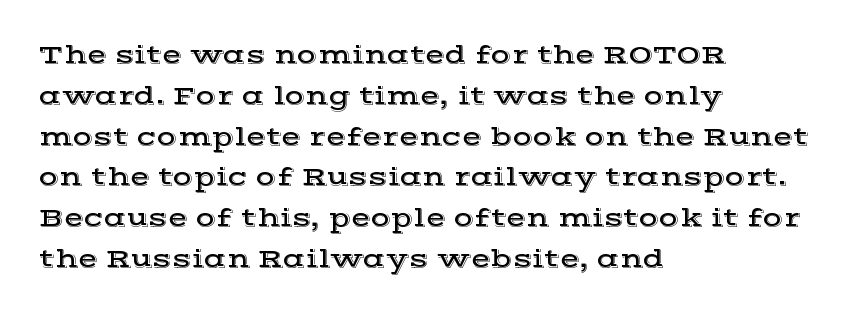
Q: Is the text italic (slanted)? A: No, it is upright.
Q: Is the text underlined? A: No.
Q: How is the paragraph aligned? A: Left-aligned.
Q: Is the spacing between letters normal or unusually wide? A: Normal.
Q: Is the spacing between lines tight, normal or loose? A: Normal.
